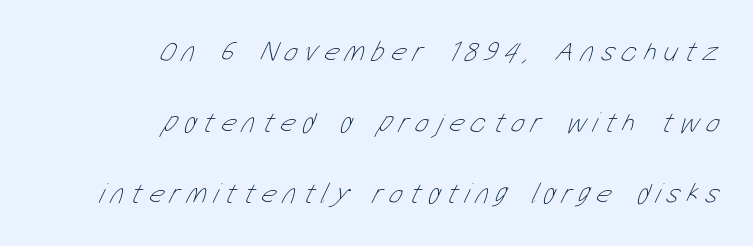
The weight tops out at a normal text grade. Compared with typical paragraphs, the rows here are farther apart. This sample uses expanded letter spacing, leaving extra air between glyphs. All the whitespace from short lines collects on the left. The strip under each line holds only bare page.
